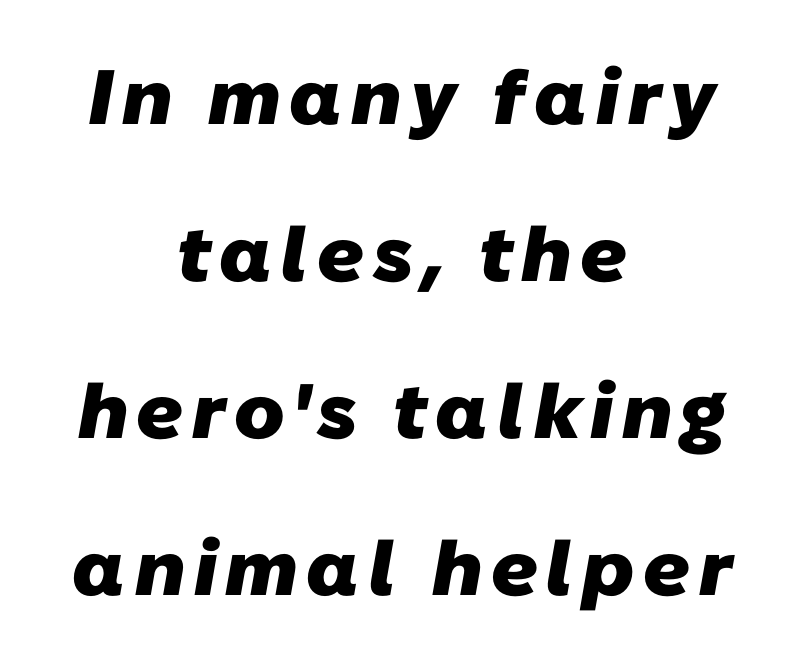
Q: Is the text bold? A: Yes.
Q: Is the typeface a serif or a sans-serif typeface? A: Sans-serif.
Q: Is the text underlined? A: No.
Q: How is the paragraph aligned? A: Centered.
Q: Is the spacing between lines tight, normal or loose? A: Loose.
Q: Width (condensed, normal, or wide)? A: Normal.
Q: Stroke contrast? A: Low.
Q: x-height? A: Medium.
Q: Monospaced? A: No.
